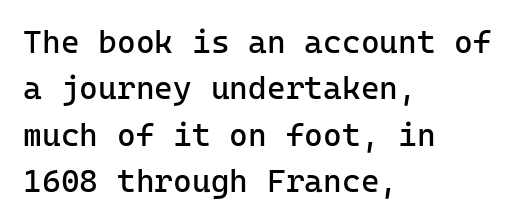
Q: Is the text bold? A: No.
Q: Is the text italic (slanted)? A: No, it is upright.
Q: Is the typeface a serif or a sans-serif typeface? A: Sans-serif.
Q: Is the text underlined? A: No.
Q: How is the paragraph aligned? A: Left-aligned.
Q: Is the spacing between letters normal or unusually wide? A: Normal.
Q: Is the spacing between lines tight, normal or loose? A: Normal.
Q: Width (condensed, normal, or wide)? A: Normal.
Q: Stroke contrast? A: Low.
Q: x-height? A: Medium.
Q: Monospaced? A: Yes.
